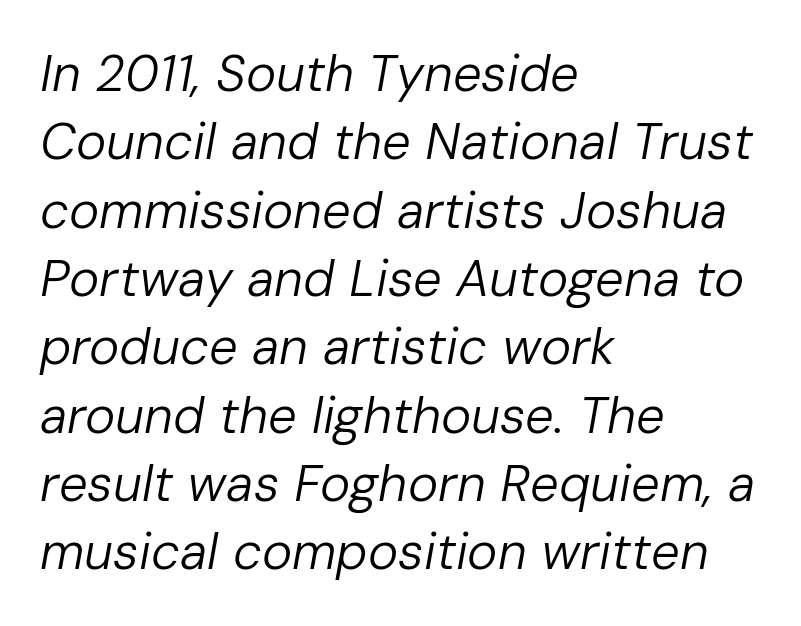
Q: Is the text bold? A: No.
Q: Is the text italic (slanted)? A: Yes, it leans right by about 10 degrees.
Q: Is the text underlined? A: No.
Q: How is the paragraph aligned? A: Left-aligned.
Q: Is the spacing between letters normal or unusually wide? A: Normal.
Q: Is the spacing between lines tight, normal or loose? A: Normal.
Q: Width (condensed, normal, or wide)? A: Normal.
Q: Stroke contrast? A: Low.
Q: x-height? A: Medium.
Q: Monospaced? A: No.
